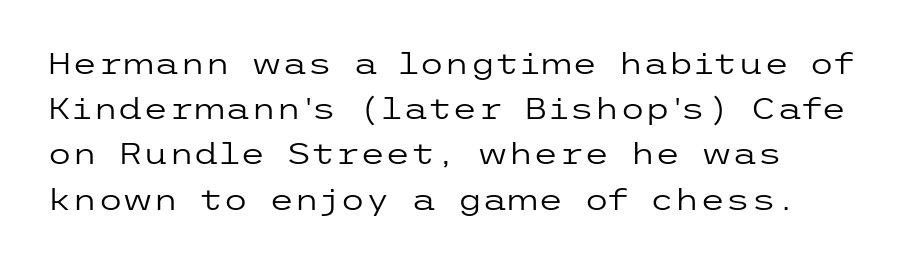
The image shows 29 px regular-weight, wide sans-serif type, upright; set normal line spacing (1.56x), normal letter spacing, not underlined; low stroke contrast and a medium x-height.
